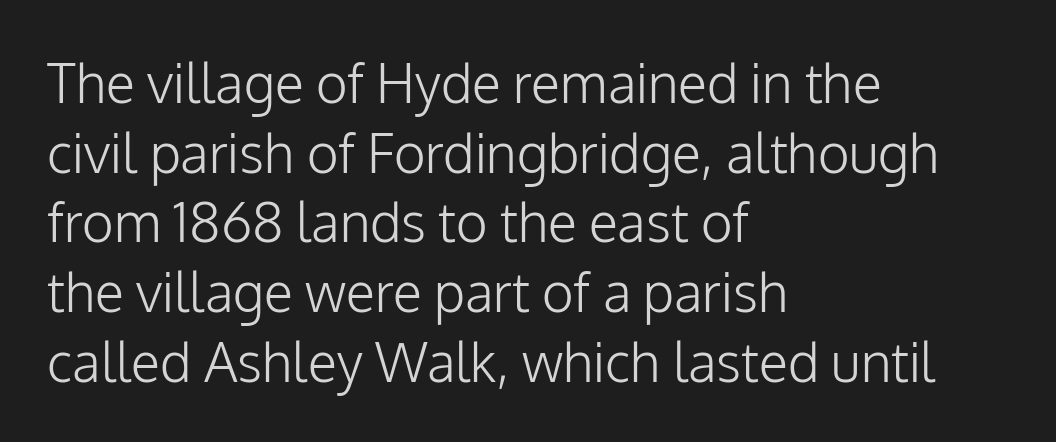
Each letter keeps its own natural width here, so spacing adapts to shape. No heavy texture on the line: the type isn't bold. The leading is moderate, giving the passage an even texture. A clean baseline with only descenders dipping below it. Type style note: lacks serifs.
